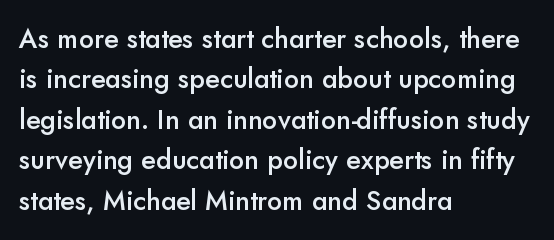
Q: Is the text bold? A: Semi-bold.
Q: Is the text italic (slanted)? A: No, it is upright.
Q: Is the text underlined? A: No.
Q: How is the paragraph aligned? A: Left-aligned.
Q: Is the spacing between letters normal or unusually wide? A: Normal.
Q: Is the spacing between lines tight, normal or loose? A: Normal.
